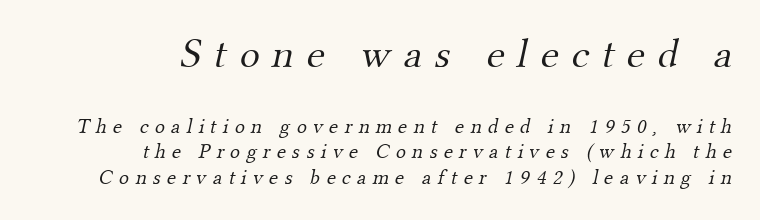
{"serif": "yes", "bold": "no", "weight": "light", "width": "normal", "stroke_contrast": "medium", "x_height": "small", "monospaced": "no", "underline": "no", "align": "right", "line_spacing_ratio": 1.22, "letter_spacing": "wide", "letter_spacing_em": 0.3, "larger_block": "first", "size_ratio": 2.0, "glyph_px": 42}
